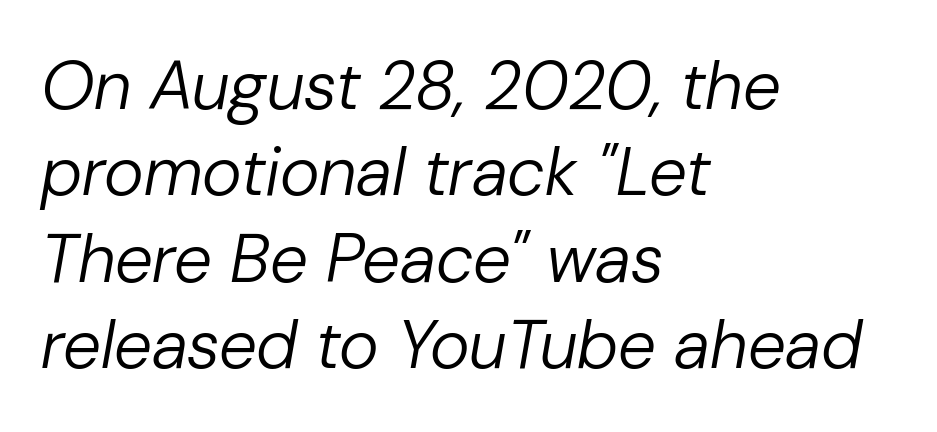
Q: Is the text bold? A: No.
Q: Is the text italic (slanted)? A: Yes, it leans right by about 10 degrees.
Q: Is the text underlined? A: No.
Q: How is the paragraph aligned? A: Left-aligned.
Q: Is the spacing between letters normal or unusually wide? A: Normal.
Q: Is the spacing between lines tight, normal or loose? A: Normal.
Q: Width (condensed, normal, or wide)? A: Normal.
Q: Stroke contrast? A: Low.
Q: x-height? A: Medium.
Q: Monospaced? A: No.
